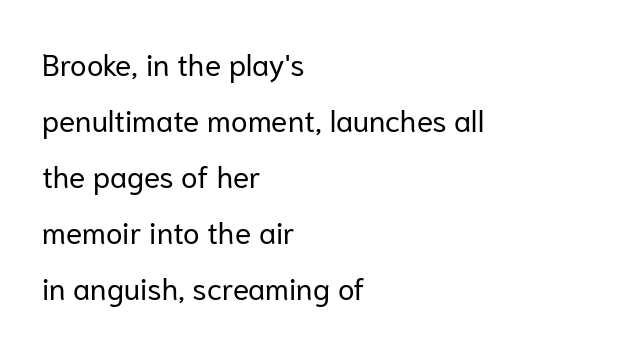
The image shows 30 px regular-weight sans-serif type, upright; set left-aligned, line spacing 1.87x, normal letter spacing, not underlined; low stroke contrast and a medium x-height.
